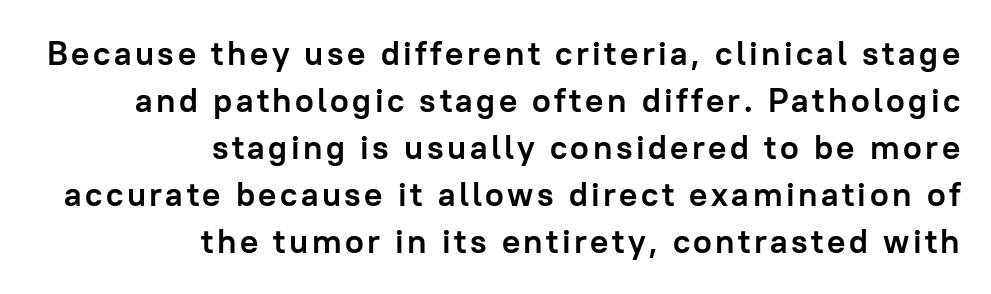
The image shows 34 px semibold sans-serif type, upright; set right-aligned, normal line spacing (1.38x), not underlined; low stroke contrast and a medium x-height.
